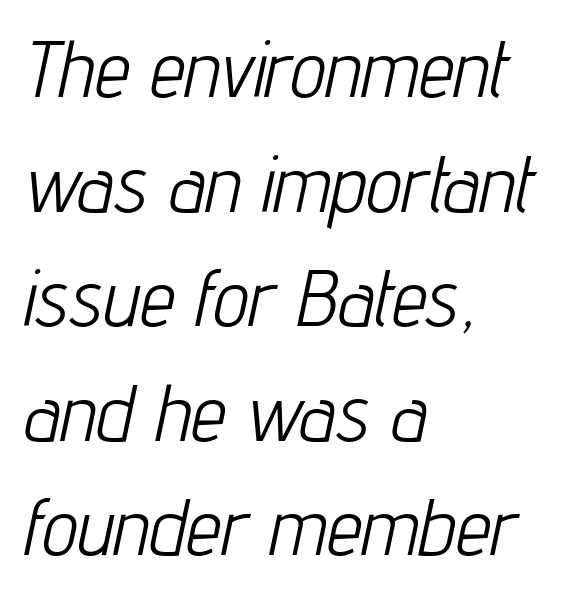
Does extra space separate the letters? No, they use regular spacing. The area under the type is left untouched. Stems and bowls with no extra thickness — not bold. The text carries the slant typical of an italic or oblique font. Compared with typical paragraphs, the rows here are spaced about the same. A typesetter would call this proportional, since set widths differ per character.
